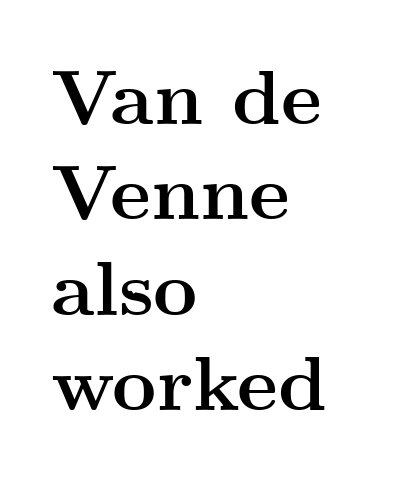
Look at the tracking — it's just the regular setting, nothing added. Typographically, this falls in the serif category. Chunky letters — that's bold for sure. Has an underline been added? It has not. The compositor pushed each line to the left boundary. Proportional: the letters do not fall into vertical columns.
